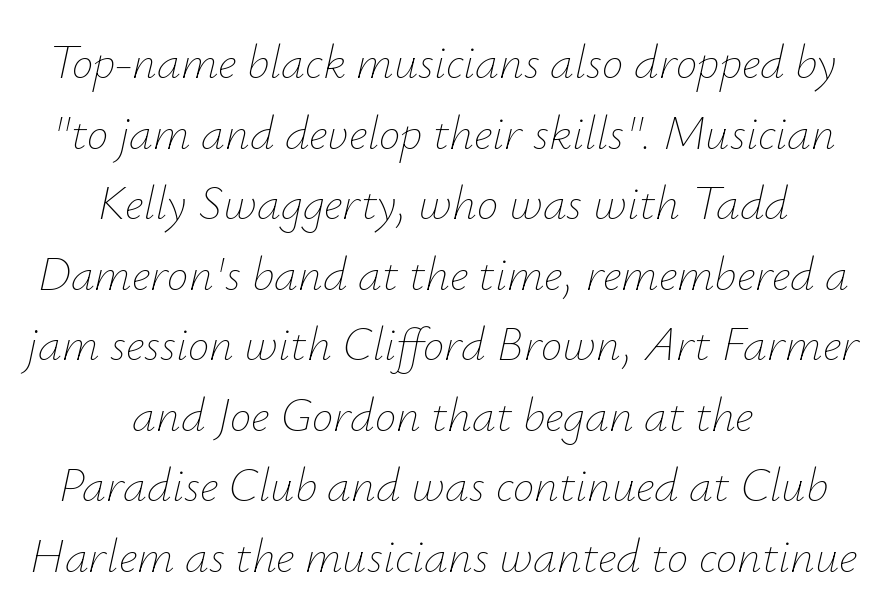
Q: Is the text bold? A: No.
Q: Is the text italic (slanted)? A: Yes, it leans right by about 12 degrees.
Q: Is the text underlined? A: No.
Q: How is the paragraph aligned? A: Centered.
Q: Is the spacing between letters normal or unusually wide? A: Normal.
Q: Is the spacing between lines tight, normal or loose? A: Normal.
Q: Width (condensed, normal, or wide)? A: Normal.
Q: Stroke contrast? A: Low.
Q: x-height? A: Small.
Q: Monospaced? A: No.
